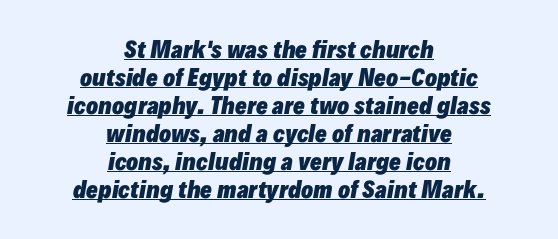
Q: Is the text bold? A: Yes.
Q: Is the text italic (slanted)? A: Yes, it leans right by about 10 degrees.
Q: Is the text underlined? A: Yes.
Q: How is the paragraph aligned? A: Centered.
Q: Is the spacing between letters normal or unusually wide? A: Normal.
Q: Is the spacing between lines tight, normal or loose? A: Normal.
